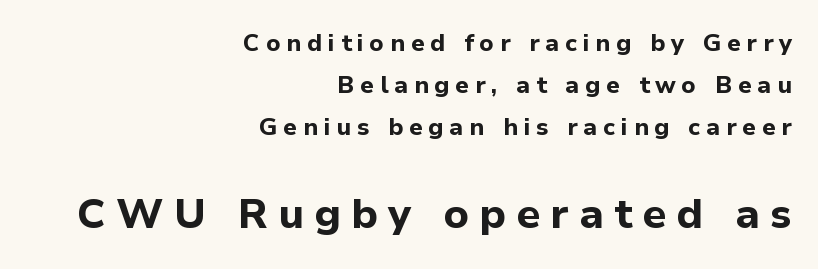
The image shows 42 px bold sans-serif type, upright; set right-aligned, line spacing 1.74x, unusually wide letter spacing (+0.24 em), not underlined; the second (bottom) block is 1.75x larger; low stroke contrast and a medium x-height.
